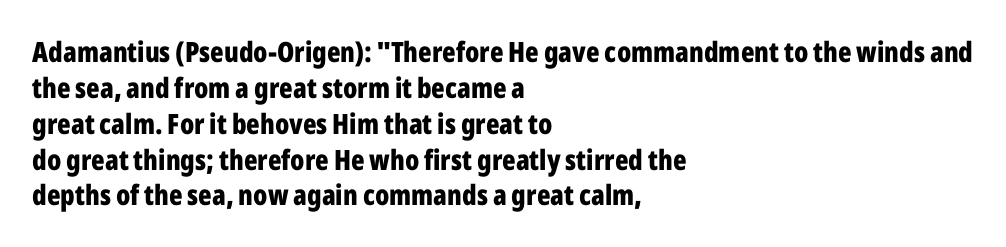
No extra tracking has been applied to these lines. If you drew a line through each stem, it would be perfectly vertical. The typeface chosen for these lines omits serifs. Quick note: interline space is typical. Where is the straight margin? On the left. Emphasis by weight is at full strength: bold.
